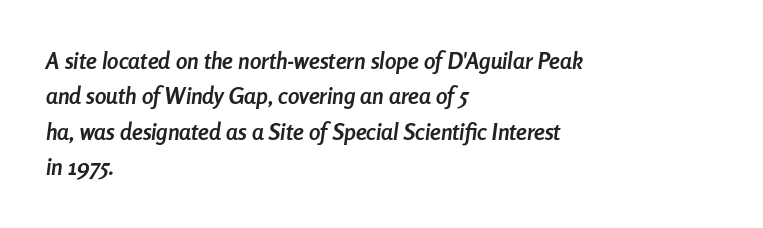
This sample uses an oblique cut, with every glyph tilted off the vertical. Glyph-to-glyph distance matches everyday printed text. The strip under each line holds only bare page. The passage shown stacks its lines at a standard gap. Is the type bold? Yes — the strokes are clearly thick and heavy.
